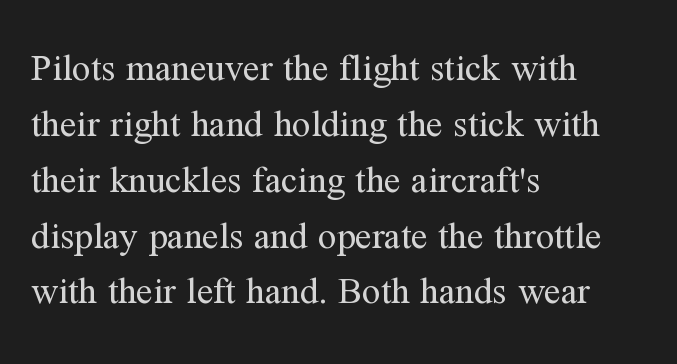
{"serif": "yes", "italic": "no", "bold": "no", "weight": "regular", "width": "normal", "stroke_contrast": "medium", "x_height": "medium", "monospaced": "no", "underline": "no", "align": "left", "line_spacing": "normal", "line_spacing_ratio": 1.51, "letter_spacing": "normal", "letter_spacing_em": 0.0, "glyph_px": 37}
